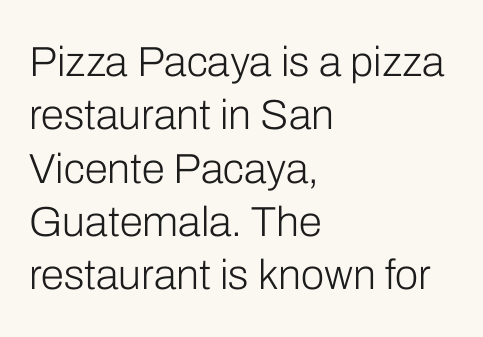
{"serif": "no", "italic": "no", "bold": "no", "weight": "light", "width": "normal", "stroke_contrast": "low", "x_height": "medium", "monospaced": "no", "underline": "no", "align": "left", "line_spacing": "normal", "line_spacing_ratio": 1.27, "letter_spacing": "normal", "letter_spacing_em": 0.0, "glyph_px": 42}
